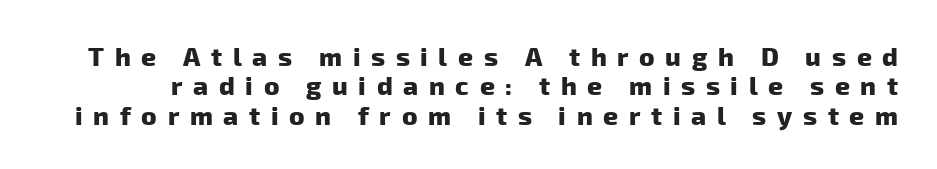
Heavy, bold letterforms. In terms of letterspacing, this is a distinctly airy, spread setting. Honestly, there is no underline to notice here at all. Regarding leading, the lines here are crowded together.
